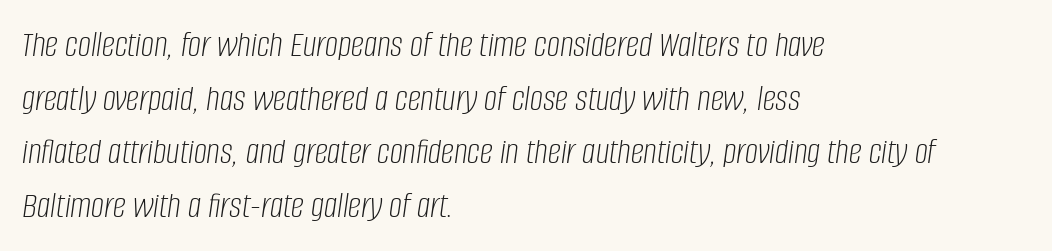
The line-height multiplier appears to be the usual default. The ragged edge is on the right, which tells us the setting is flush left. Honestly, there is no underline to notice here at all. Tall strokes in this sample are angled rather than plumb. Unbolded letterforms with no extra heft. The passage shown has conventional tracking throughout.
